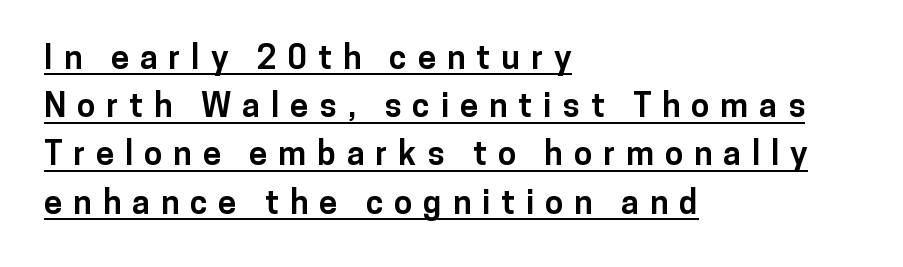
The image shows 33 px bold sans-serif type, upright; set left-aligned, normal line spacing (1.46x), unusually wide letter spacing (+0.33 em), underlined; low stroke contrast and a medium x-height.
